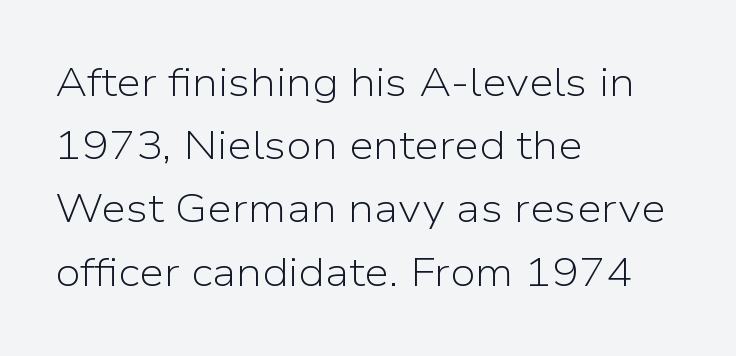
The image shows 40 px light sans-serif type, upright; set left-aligned, normal line spacing (1.58x), normal letter spacing, not underlined; low stroke contrast and a medium x-height.
